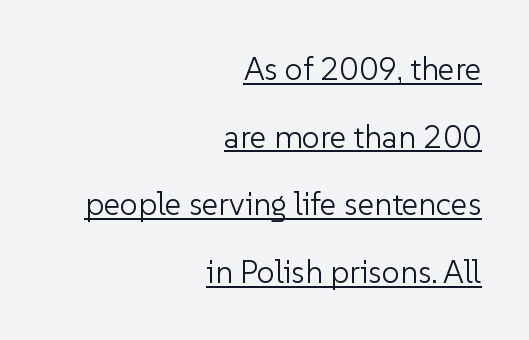
The image shows 32 px light sans-serif type, upright; set right-aligned, loose line spacing (2.11x), normal letter spacing, underlined; low stroke contrast and a medium x-height.
